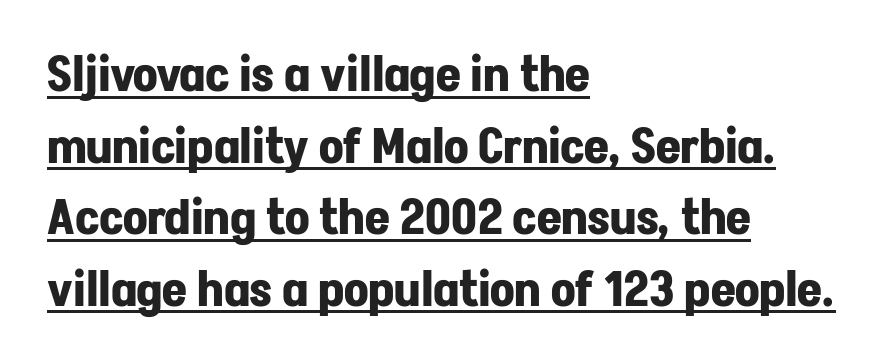
The image shows 48 px bold sans-serif type, upright; set left-aligned, normal line spacing (1.49x), normal letter spacing, underlined; low stroke contrast and a medium x-height.
